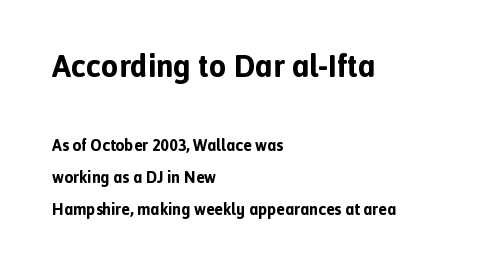
Q: Is the text bold? A: Yes.
Q: Is the text italic (slanted)? A: No, it is upright.
Q: Is the typeface a serif or a sans-serif typeface? A: Sans-serif.
Q: Is the text underlined? A: No.
Q: How is the paragraph aligned? A: Left-aligned.
Q: Is the spacing between letters normal or unusually wide? A: Normal.
Q: Is the spacing between lines tight, normal or loose? A: Loose.
Q: Which block of text is set in a larger size, the first (top) or the second (bottom)? A: The first (top) one.
Q: Width (condensed, normal, or wide)? A: Normal.
Q: x-height? A: Medium.
Q: Monospaced? A: No.
